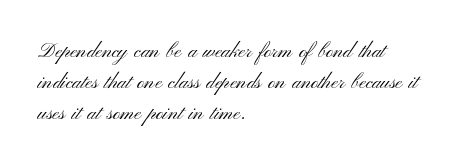
{"bold": "no", "underline": "no", "align": "left", "line_spacing": "normal", "line_spacing_ratio": 1.54, "letter_spacing": "normal", "letter_spacing_em": 0.0, "glyph_px": 20}
